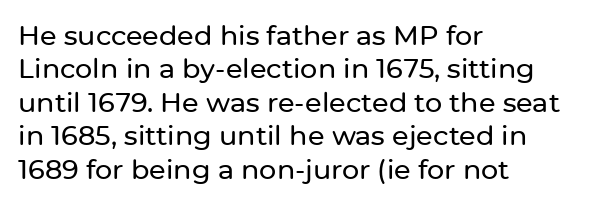
Q: Is the text italic (slanted)? A: No, it is upright.
Q: Is the text underlined? A: No.
Q: How is the paragraph aligned? A: Left-aligned.
Q: Is the spacing between letters normal or unusually wide? A: Normal.
